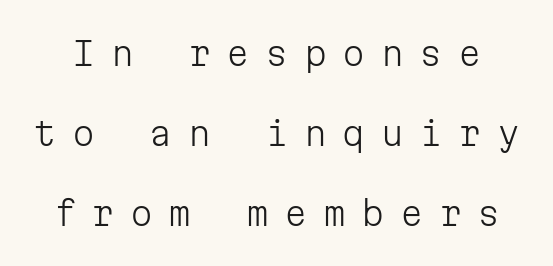
{"serif": "no", "italic": "no", "bold": "no", "weight": "light", "width": "normal", "stroke_contrast": "low", "x_height": "medium", "monospaced": "yes", "underline": "no", "line_spacing": "loose", "line_spacing_ratio": 2.42, "letter_spacing": "wide", "letter_spacing_em": 0.47, "glyph_px": 33}
